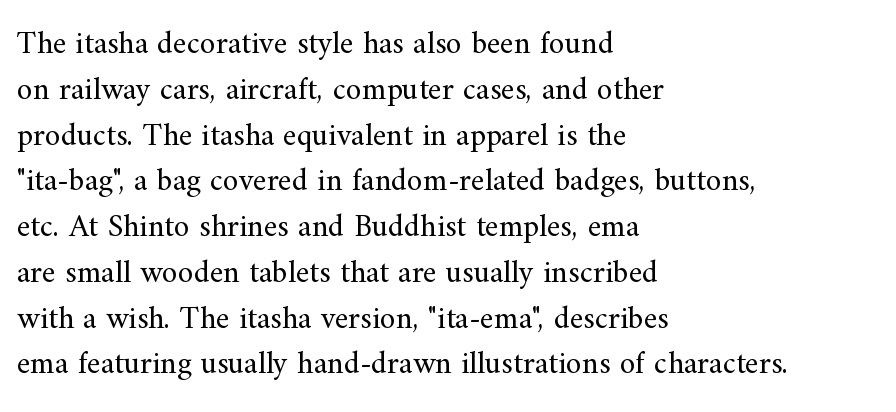
{"serif": "yes", "italic": "no", "bold": "no", "weight": "regular", "width": "normal", "stroke_contrast": "medium", "x_height": "small", "monospaced": "no", "underline": "no", "align": "left", "line_spacing": "normal", "line_spacing_ratio": 1.43, "letter_spacing": "normal", "letter_spacing_em": 0.0, "glyph_px": 32}
